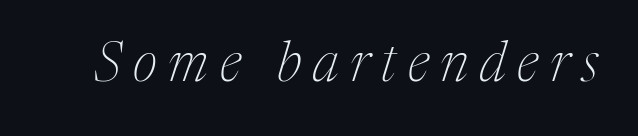
The image shows 55 px thin serif type, italic (leaning right); set unusually wide letter spacing (+0.21 em), not underlined; medium stroke contrast and a medium x-height.
